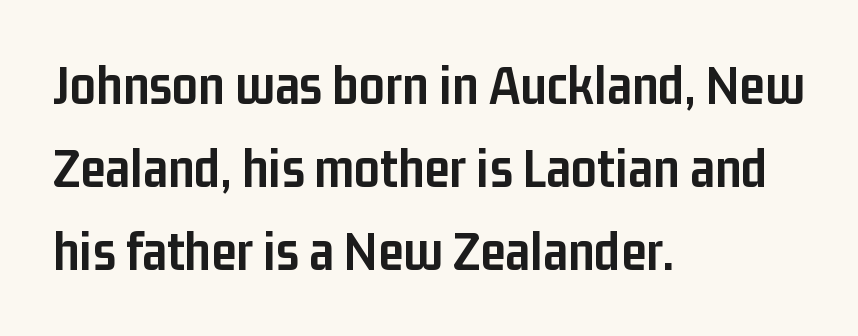
{"serif": "no", "italic": "no", "bold": "yes", "weight": "semibold", "width": "condensed", "stroke_contrast": "low", "x_height": "medium", "monospaced": "no", "underline": "no", "align": "left", "line_spacing": "normal", "line_spacing_ratio": 1.46, "letter_spacing": "normal", "letter_spacing_em": 0.0, "glyph_px": 57}
